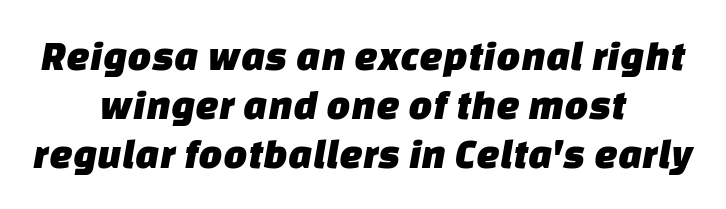
{"serif": "no", "width": "normal", "stroke_contrast": "low", "x_height": "large", "monospaced": "no", "underline": "no", "align": "center", "line_spacing_ratio": 1.17, "letter_spacing": "normal", "letter_spacing_em": 0.0, "glyph_px": 42}
